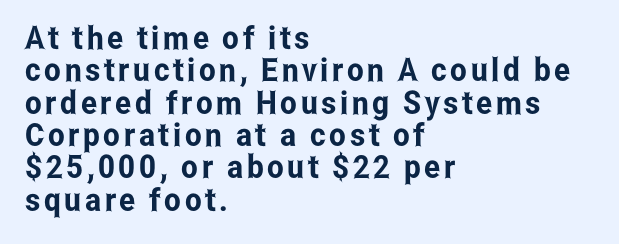
The image shows 32 px condensed sans-serif type, upright; set left-aligned, tight line spacing (1.01x), not underlined; low stroke contrast and a medium x-height.
